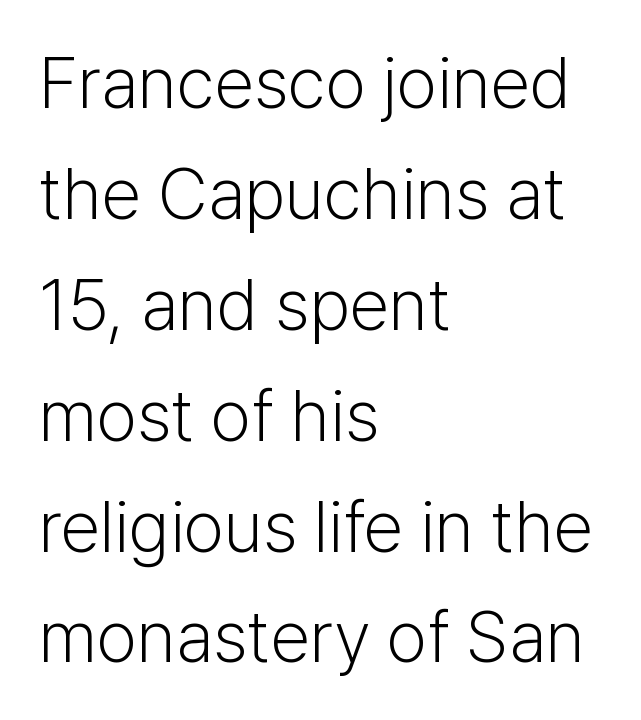
The image shows 72 px light sans-serif type, upright; set left-aligned, normal line spacing (1.54x), normal letter spacing, not underlined; low stroke contrast and a medium x-height.
